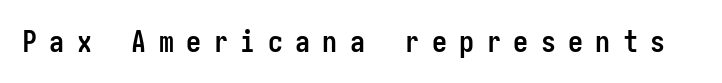
The image shows 30 px semibold, condensed sans-serif type, upright; set unusually wide letter spacing (+0.41 em), not underlined; low stroke contrast and a medium x-height.
